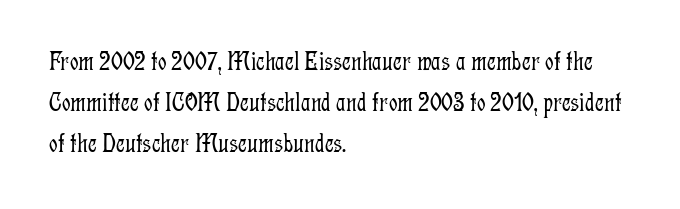
{"italic": "no", "bold": "no", "underline": "no", "align": "left", "line_spacing": "normal", "line_spacing_ratio": 1.52, "letter_spacing": "normal", "letter_spacing_em": 0.0, "glyph_px": 27}
